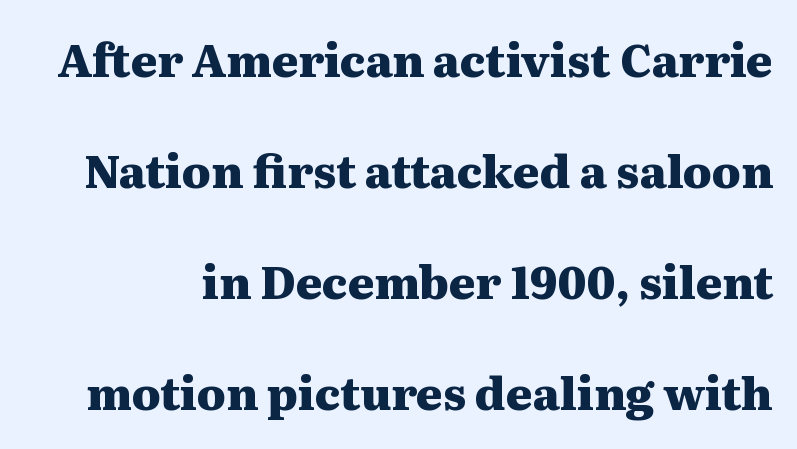
The image shows 45 px heavy, wide serif type, upright; set loose line spacing (2.47x), normal letter spacing, not underlined; medium stroke contrast and a medium x-height.
